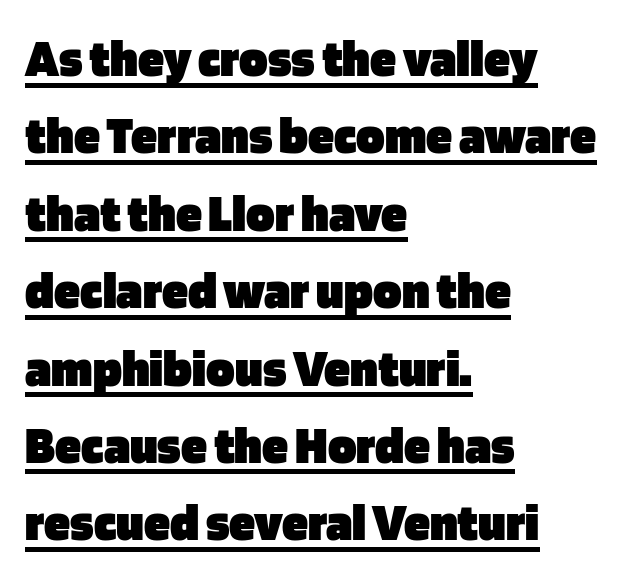
The image shows 53 px heavy sans-serif type, upright; set left-aligned, normal line spacing (1.46x), normal letter spacing, underlined; low stroke contrast and a large x-height.
